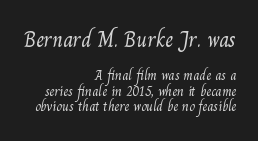
The image shows 22 px text type; set right-aligned, tight line spacing (1.11x), normal letter spacing, not underlined; the first (top) block is 1.57x larger.
